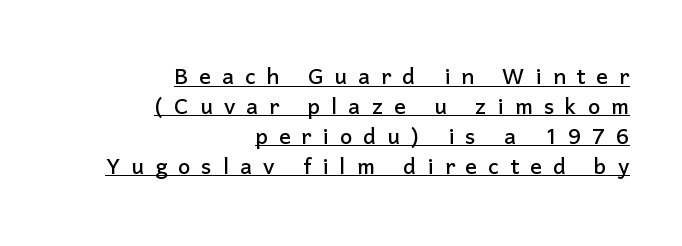
{"serif": "no", "italic": "no", "width": "normal", "stroke_contrast": "low", "x_height": "medium", "monospaced": "no", "underline": "yes", "align": "right", "line_spacing": "tight", "line_spacing_ratio": 1.03, "letter_spacing": "wide", "letter_spacing_em": 0.38, "glyph_px": 29}
